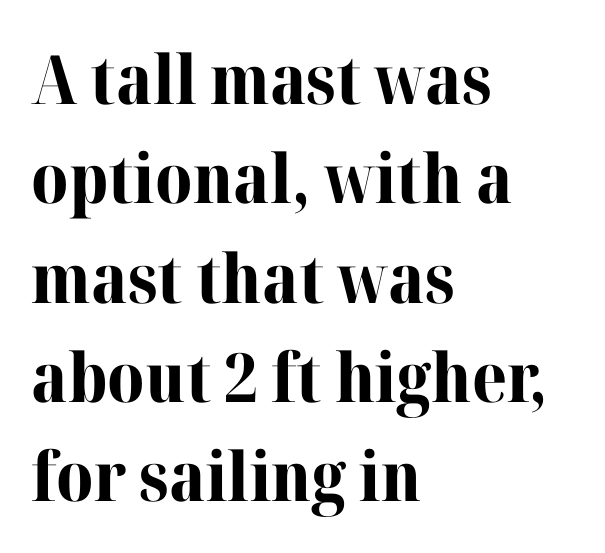
{"serif": "yes", "italic": "no", "bold": "yes", "weight": "bold", "width": "normal", "stroke_contrast": "high", "x_height": "medium", "monospaced": "no", "underline": "no", "align": "left", "line_spacing": "normal", "line_spacing_ratio": 1.46, "letter_spacing": "normal", "letter_spacing_em": 0.0, "glyph_px": 68}
